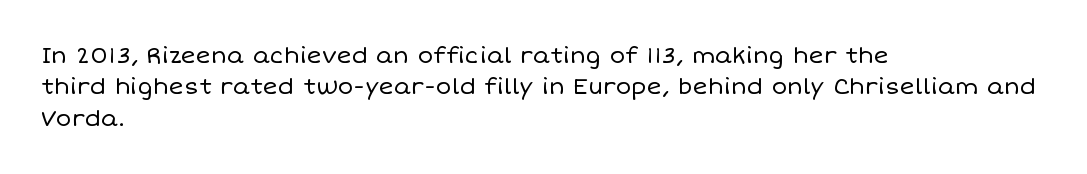
Q: Is the text bold? A: No.
Q: Is the text italic (slanted)? A: No, it is upright.
Q: Is the text underlined? A: No.
Q: How is the paragraph aligned? A: Left-aligned.
Q: Is the spacing between letters normal or unusually wide? A: Normal.
Q: Is the spacing between lines tight, normal or loose? A: Normal.
